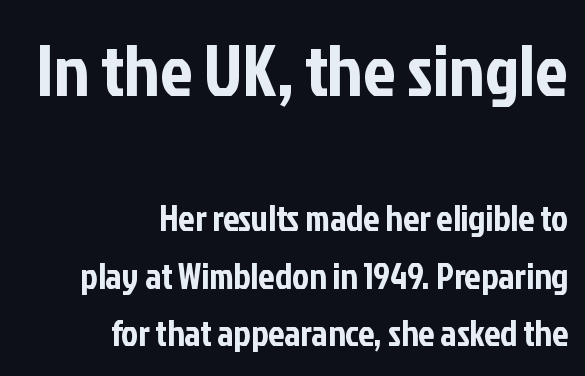
{"serif": "no", "italic": "no", "width": "condensed", "stroke_contrast": "low", "x_height": "medium", "monospaced": "no", "underline": "no", "align": "right", "line_spacing": "normal", "line_spacing_ratio": 1.6, "letter_spacing": "normal", "letter_spacing_em": 0.0, "larger_block": "first", "size_ratio": 2.03, "glyph_px": 73}
